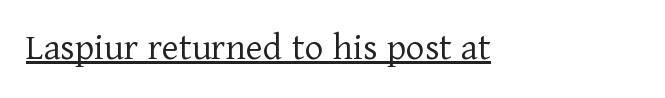
Proportional: the letters do not fall into vertical columns. Typographically, this falls in the serif category. Look at the tracking — it's just the regular setting, nothing added. Does a line run under the words? Yes, clearly.
